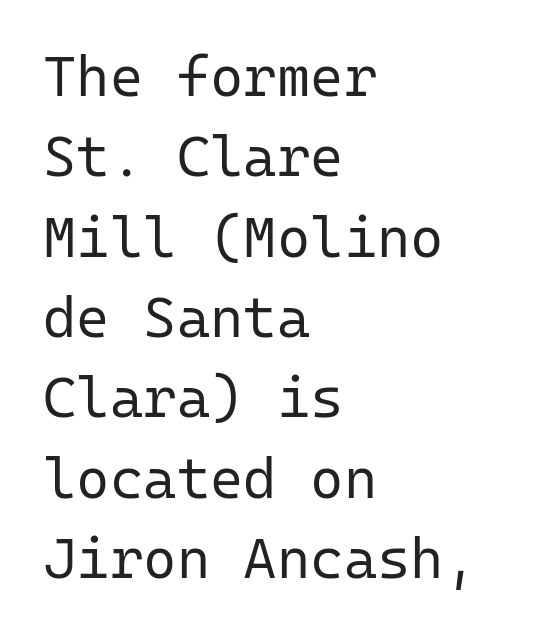
The image shows 57 px regular-weight sans-serif type, upright, monospaced; set left-aligned, normal line spacing (1.41x), normal letter spacing, not underlined; low stroke contrast and a medium x-height.
